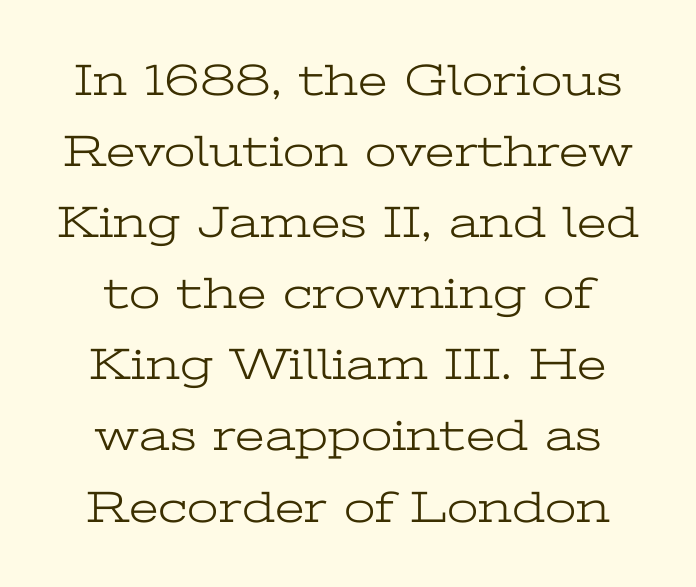
Q: Is the text bold? A: No.
Q: Is the text italic (slanted)? A: No, it is upright.
Q: Is the typeface a serif or a sans-serif typeface? A: Serif.
Q: Is the text underlined? A: No.
Q: Is the spacing between letters normal or unusually wide? A: Normal.
Q: Is the spacing between lines tight, normal or loose? A: Normal.
Q: Width (condensed, normal, or wide)? A: Wide.
Q: Stroke contrast? A: Low.
Q: x-height? A: Medium.
Q: Monospaced? A: No.
